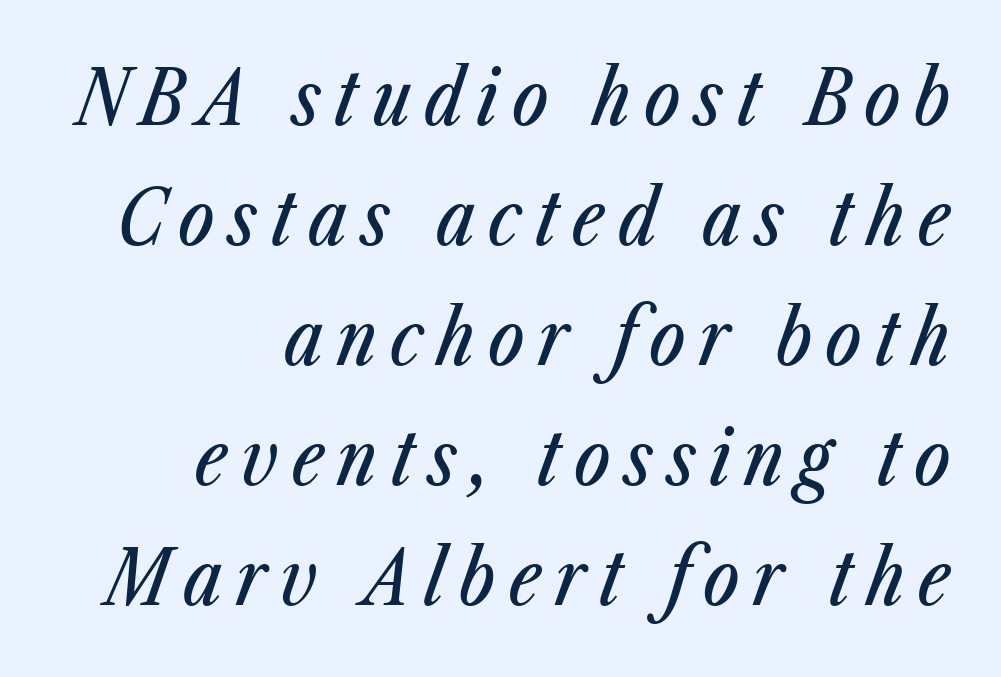
{"italic": "yes", "lean": "right", "slant_degrees": 23, "width": "condensed", "stroke_contrast": "low", "x_height": "medium", "monospaced": "no", "underline": "no", "align": "right", "line_spacing": "normal", "line_spacing_ratio": 1.58, "glyph_px": 76}
